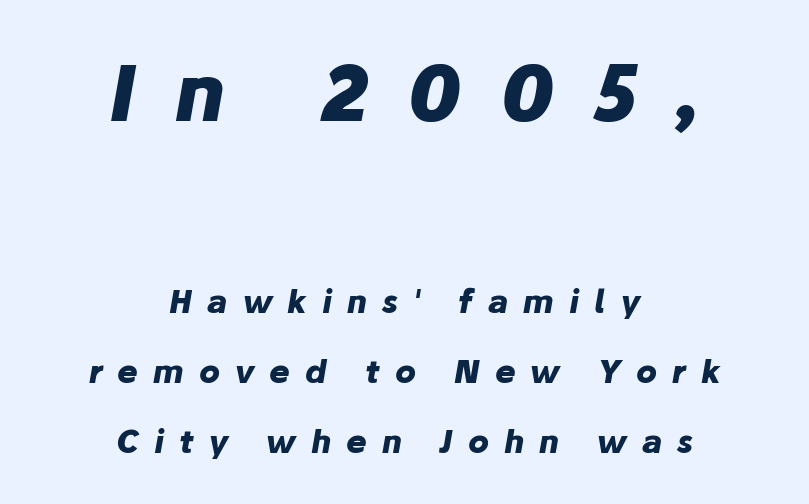
Rendered with sloped, italic letterforms. The passage shown has open, widely tracked lettering throughout. The font is running at its bold setting. Only glyphs here, with clear space below each row. The emphasis by scale lands on block number one, above.
